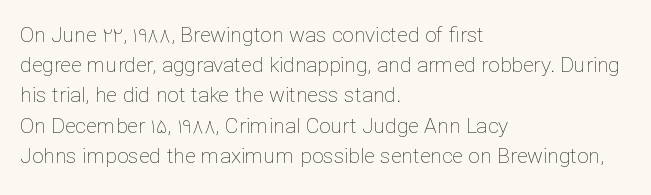
Regarding leading, the lines here are spaced in the standard way. Underline: absent. A classic flush-left, rag-right setting is used for this passage. Every character sits straight up, as roman type does.
